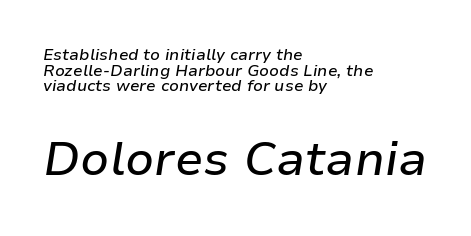
Q: Is the text italic (slanted)? A: Yes, it leans right by about 9 degrees.
Q: Is the text underlined? A: No.
Q: How is the paragraph aligned? A: Left-aligned.
Q: Is the spacing between letters normal or unusually wide? A: Normal.
Q: Is the spacing between lines tight, normal or loose? A: Tight.
Q: Which block of text is set in a larger size, the first (top) or the second (bottom)? A: The second (bottom) one.
Q: Width (condensed, normal, or wide)? A: Normal.
Q: Stroke contrast? A: Low.
Q: x-height? A: Medium.
Q: Monospaced? A: No.
